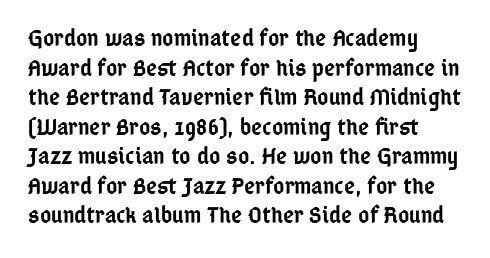
A bare baseline throughout the passage. Compared with a centered layout, this one pins lines to the left instead. This is moderately heavy type, rendered in semibold. The letters sit at their default tracking, neither squeezed nor spread. This sample uses an upright cut, with every glyph sitting square on the baseline.
